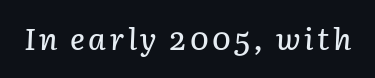
The specimen omits any rule beneath the text block's lines. You could not count columns in this text — the font is proportionally spaced. The specimen reads as italic at a glance.
